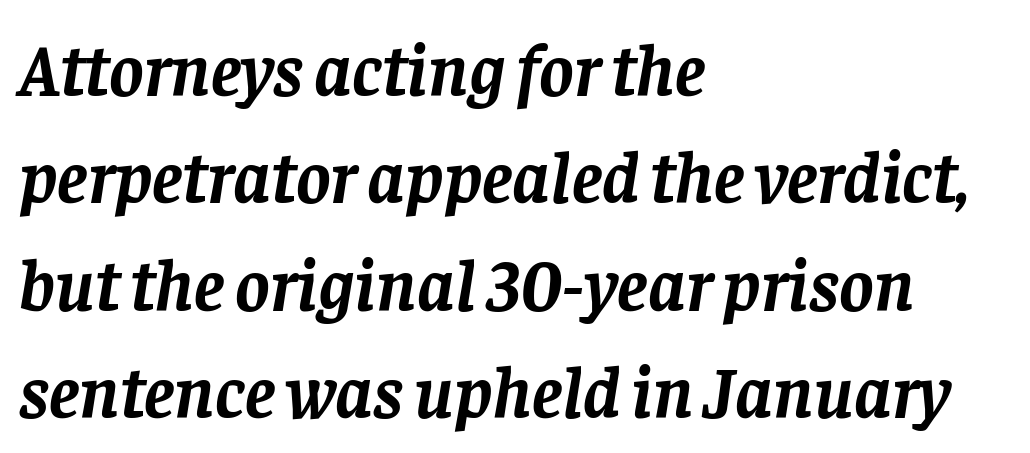
{"serif": "yes", "italic": "yes", "lean": "right", "slant_degrees": 8, "bold": "yes", "weight": "semibold", "width": "normal", "stroke_contrast": "low", "x_height": "large", "monospaced": "no", "underline": "no", "align": "left", "line_spacing": "normal", "line_spacing_ratio": 1.47, "letter_spacing": "normal", "letter_spacing_em": 0.0, "glyph_px": 73}
